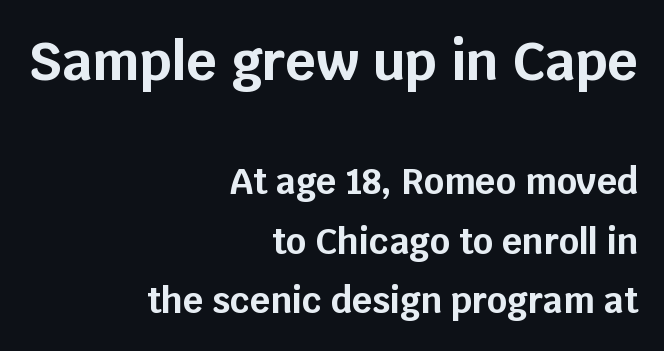
{"serif": "no", "italic": "no", "bold": "yes", "weight": "bold", "width": "normal", "stroke_contrast": "low", "x_height": "large", "monospaced": "no", "underline": "no", "align": "right", "line_spacing": "normal", "line_spacing_ratio": 1.7, "letter_spacing": "normal", "letter_spacing_em": 0.0, "larger_block": "first", "size_ratio": 1.51, "glyph_px": 53}
